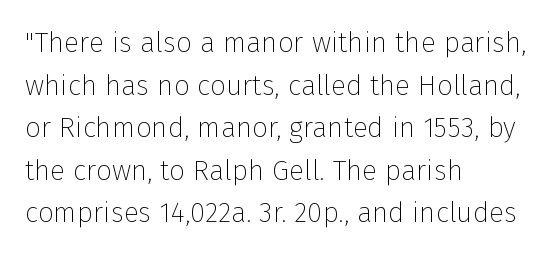
Q: Is the text bold? A: No.
Q: Is the text italic (slanted)? A: No, it is upright.
Q: Is the typeface a serif or a sans-serif typeface? A: Sans-serif.
Q: Is the text underlined? A: No.
Q: How is the paragraph aligned? A: Left-aligned.
Q: Is the spacing between letters normal or unusually wide? A: Normal.
Q: Is the spacing between lines tight, normal or loose? A: Normal.
Q: Width (condensed, normal, or wide)? A: Normal.
Q: Stroke contrast? A: Low.
Q: x-height? A: Medium.
Q: Monospaced? A: No.
